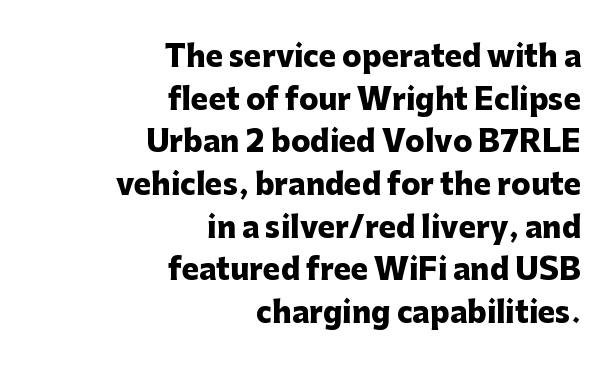
{"serif": "no", "italic": "no", "bold": "yes", "weight": "heavy", "width": "normal", "stroke_contrast": "low", "x_height": "medium", "monospaced": "no", "underline": "no", "align": "right", "line_spacing": "normal", "line_spacing_ratio": 1.47, "letter_spacing": "normal", "letter_spacing_em": 0.0, "glyph_px": 29}
